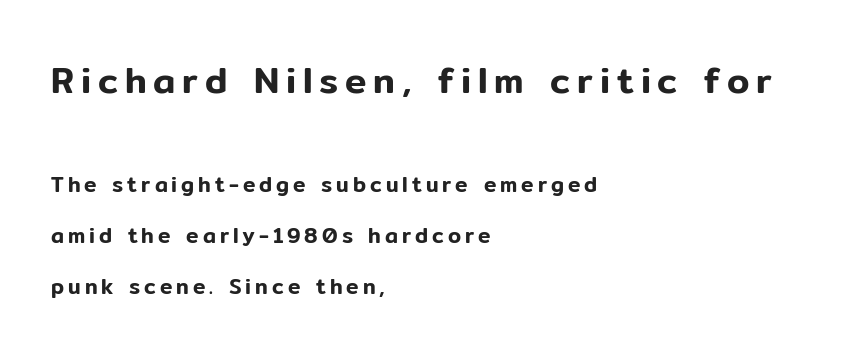
{"serif": "no", "italic": "no", "width": "normal", "stroke_contrast": "low", "x_height": "medium", "monospaced": "no", "underline": "no", "align": "left", "line_spacing": "loose", "line_spacing_ratio": 2.43, "larger_block": "first", "size_ratio": 1.71, "glyph_px": 36}
